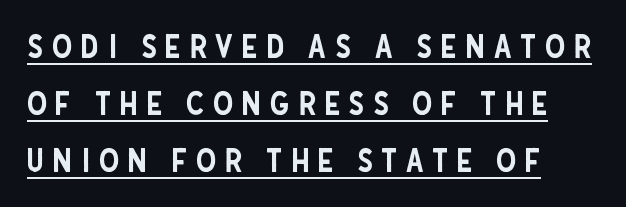
{"serif": "no", "italic": "no", "width": "condensed", "stroke_contrast": "low", "x_height": "large", "monospaced": "no", "underline": "yes", "align": "left", "line_spacing_ratio": 1.78, "letter_spacing": "wide", "letter_spacing_em": 0.26, "glyph_px": 32}
